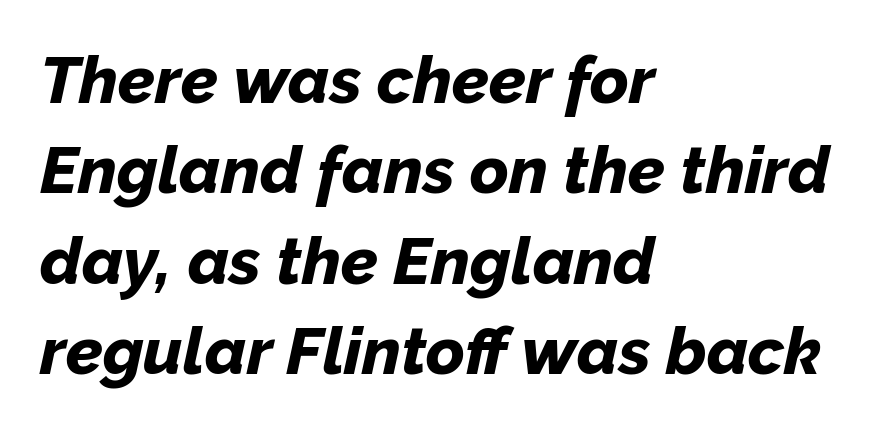
Here the glyphs are tracked normally, forming tight word shapes. Reading down the column, the eye jumps a familiar distance to each next line. On the weight axis this lands at bold, roughly 700. This is oblique type, the kind used for emphasis or titles. A student would call this left alignment; a typographer would say flush left, rag right. You could not count columns in this text — the font is proportionally spaced.
